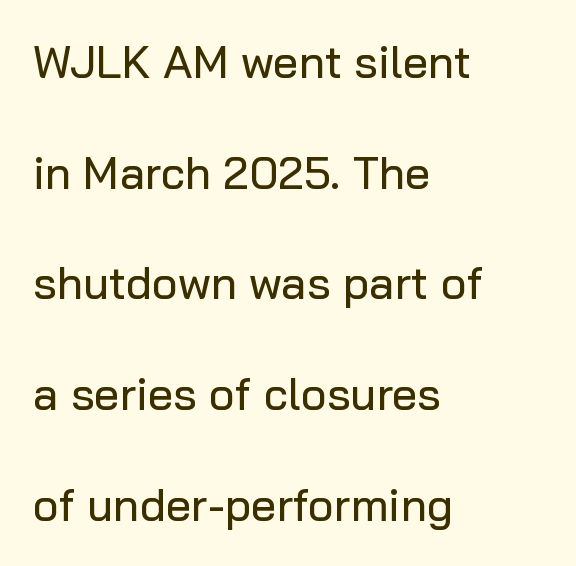
Q: Is the text italic (slanted)? A: No, it is upright.
Q: Is the typeface a serif or a sans-serif typeface? A: Sans-serif.
Q: Is the text underlined? A: No.
Q: How is the paragraph aligned? A: Left-aligned.
Q: Is the spacing between letters normal or unusually wide? A: Normal.
Q: Is the spacing between lines tight, normal or loose? A: Loose.
Q: Width (condensed, normal, or wide)? A: Normal.
Q: Stroke contrast? A: Low.
Q: x-height? A: Medium.
Q: Monospaced? A: No.
